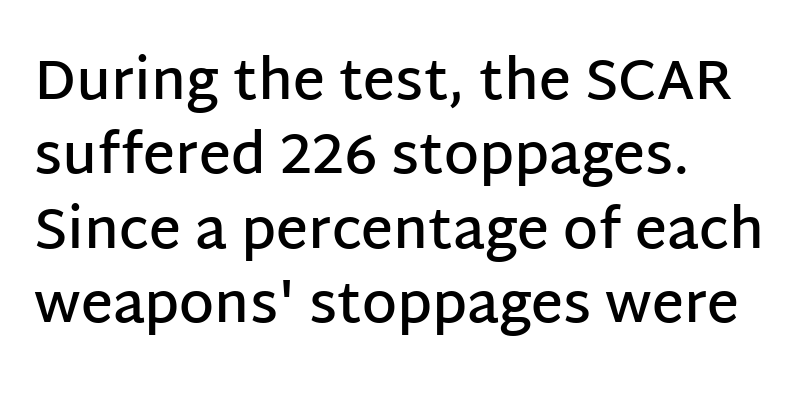
The image shows 56 px semibold sans-serif type, upright; set left-aligned, normal line spacing (1.33x), normal letter spacing, not underlined; low stroke contrast and a large x-height.
